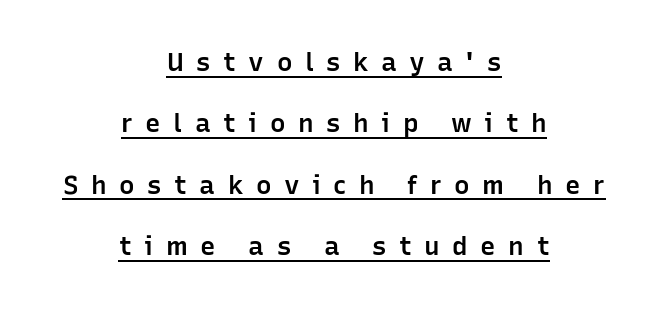
Q: Is the text bold? A: Semi-bold.
Q: Is the text italic (slanted)? A: No, it is upright.
Q: Is the text underlined? A: Yes.
Q: How is the paragraph aligned? A: Centered.
Q: Is the spacing between letters normal or unusually wide? A: Unusually wide.
Q: Is the spacing between lines tight, normal or loose? A: Loose.
